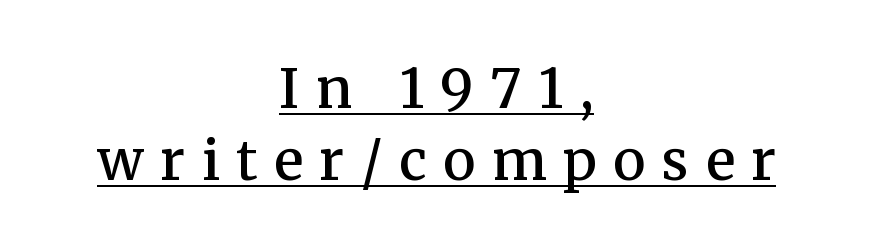
Q: Is the text bold? A: Semi-bold.
Q: Is the text italic (slanted)? A: No, it is upright.
Q: Is the typeface a serif or a sans-serif typeface? A: Serif.
Q: Is the text underlined? A: Yes.
Q: How is the paragraph aligned? A: Centered.
Q: Is the spacing between letters normal or unusually wide? A: Unusually wide.
Q: Is the spacing between lines tight, normal or loose? A: Normal.
Q: Width (condensed, normal, or wide)? A: Normal.
Q: Stroke contrast? A: Medium.
Q: x-height? A: Medium.
Q: Monospaced? A: No.
